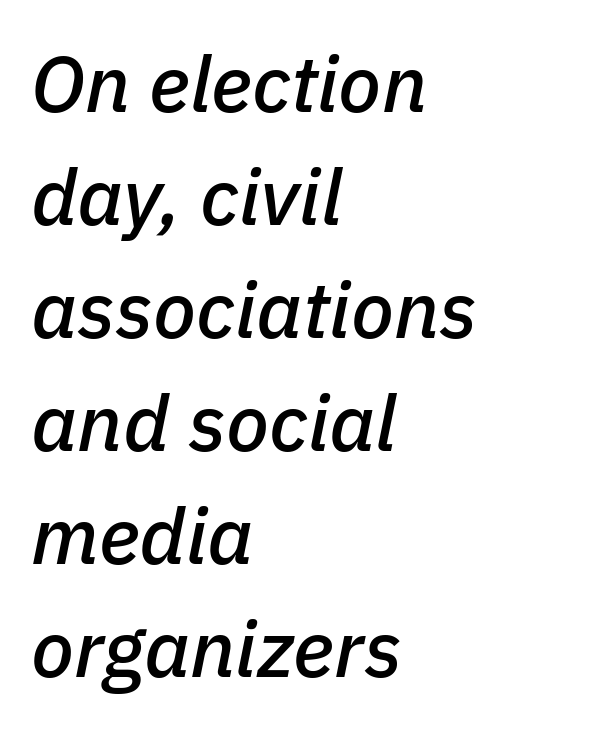
Q: Is the text italic (slanted)? A: Yes, it leans right by about 11 degrees.
Q: Is the text underlined? A: No.
Q: How is the paragraph aligned? A: Left-aligned.
Q: Is the spacing between letters normal or unusually wide? A: Normal.
Q: Is the spacing between lines tight, normal or loose? A: Normal.
Q: Width (condensed, normal, or wide)? A: Normal.
Q: Stroke contrast? A: Low.
Q: x-height? A: Medium.
Q: Monospaced? A: No.
